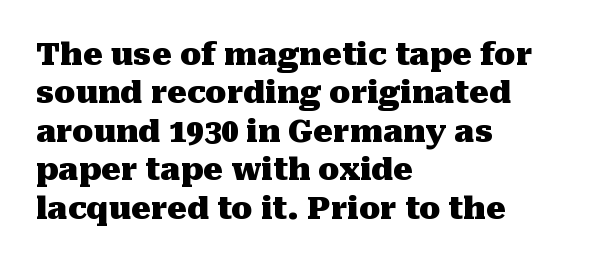
{"serif": "yes", "italic": "no", "bold": "yes", "weight": "heavy", "width": "normal", "stroke_contrast": "medium", "x_height": "medium", "monospaced": "no", "underline": "no", "align": "left", "line_spacing_ratio": 1.24, "letter_spacing": "normal", "letter_spacing_em": 0.0, "glyph_px": 31}
